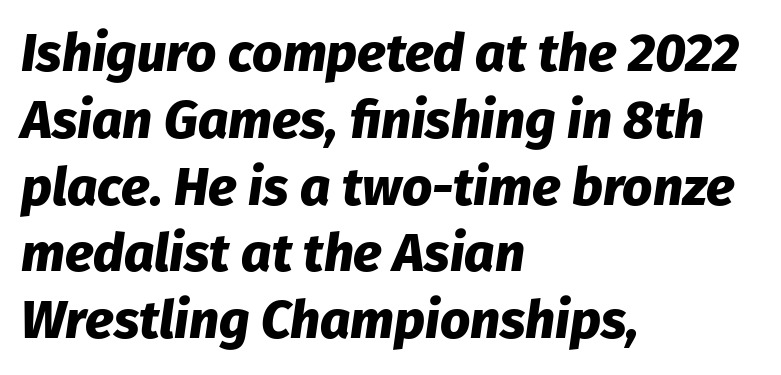
These lines sit exactly where default settings would place them. The font's italic variant was chosen for this text. Rule under the text: the space is simply empty. These lines stack with their left ends in a neat column.
